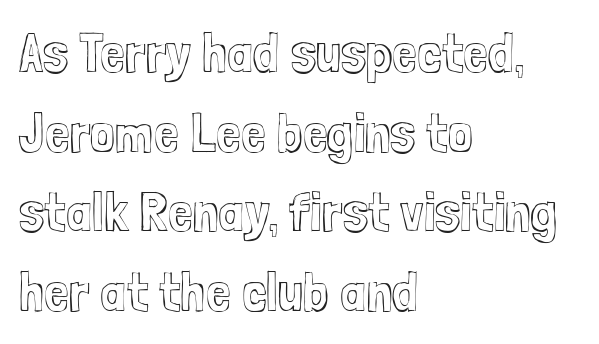
{"italic": "no", "width": "condensed", "x_height": "medium", "monospaced": "no", "underline": "no", "align": "left", "line_spacing": "normal", "line_spacing_ratio": 1.42, "letter_spacing": "normal", "letter_spacing_em": 0.0, "glyph_px": 56}
